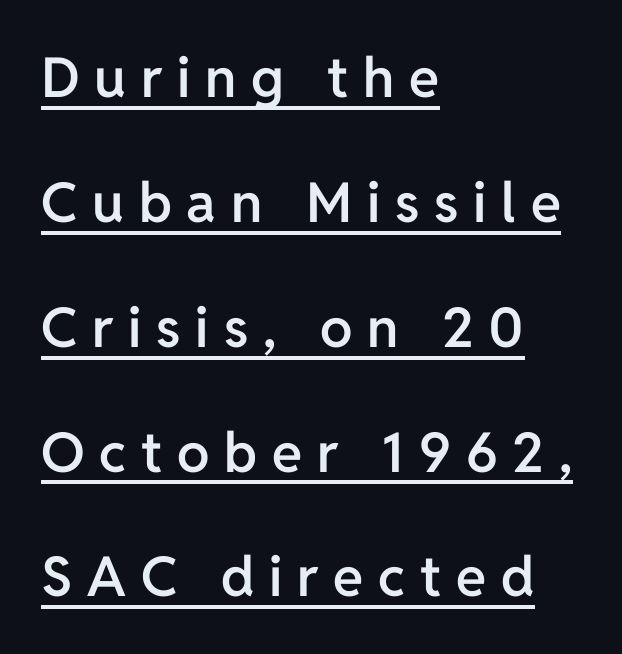
Q: Is the text bold? A: Semi-bold.
Q: Is the text italic (slanted)? A: No, it is upright.
Q: Is the typeface a serif or a sans-serif typeface? A: Sans-serif.
Q: Is the text underlined? A: Yes.
Q: How is the paragraph aligned? A: Left-aligned.
Q: Is the spacing between letters normal or unusually wide? A: Unusually wide.
Q: Is the spacing between lines tight, normal or loose? A: Loose.
Q: Width (condensed, normal, or wide)? A: Normal.
Q: Stroke contrast? A: Low.
Q: x-height? A: Medium.
Q: Monospaced? A: No.
